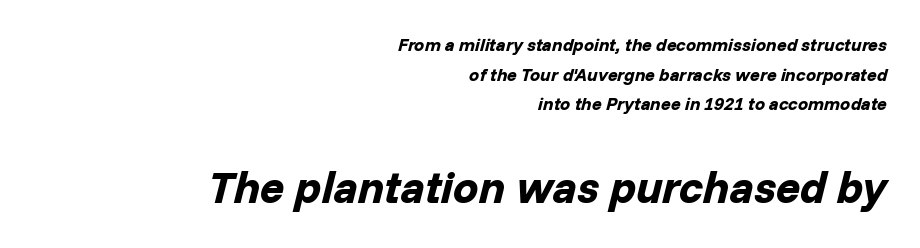
The image shows 45 px bold type, italic (leaning right); set right-aligned, normal line spacing (1.64x), normal letter spacing, not underlined; the second (bottom) block is 2.5x larger; low stroke contrast and a medium x-height.
